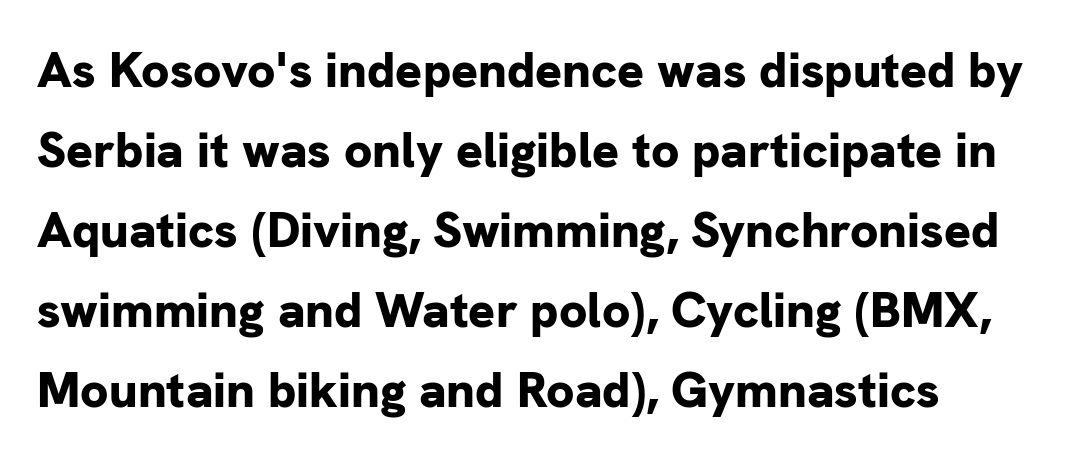
Q: Is the text bold? A: Yes.
Q: Is the text italic (slanted)? A: No, it is upright.
Q: Is the typeface a serif or a sans-serif typeface? A: Sans-serif.
Q: Is the text underlined? A: No.
Q: Is the spacing between letters normal or unusually wide? A: Normal.
Q: Is the spacing between lines tight, normal or loose? A: Normal.
Q: Width (condensed, normal, or wide)? A: Normal.
Q: Stroke contrast? A: Low.
Q: x-height? A: Medium.
Q: Monospaced? A: No.
